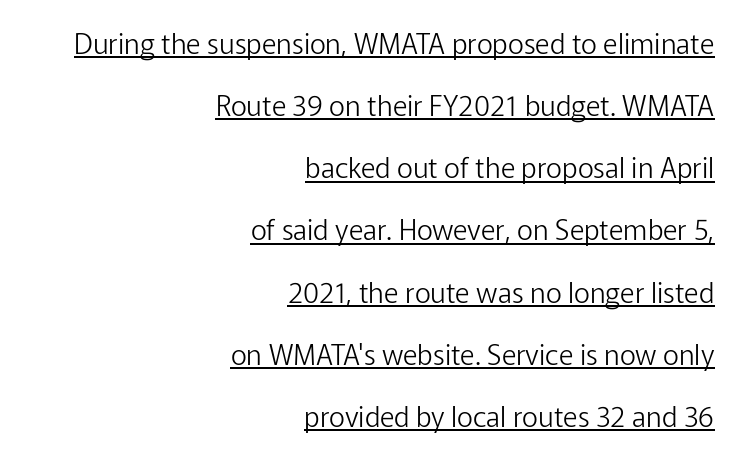
{"serif": "no", "italic": "no", "bold": "no", "weight": "light", "width": "normal", "stroke_contrast": "low", "x_height": "medium", "monospaced": "no", "underline": "yes", "align": "right", "line_spacing": "loose", "line_spacing_ratio": 2.22, "letter_spacing": "normal", "letter_spacing_em": 0.0, "glyph_px": 28}
